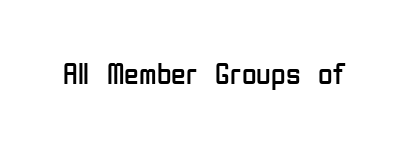
Think of a printed novel: that variable character pitch is what you see here. Are there feet on the stems? There aren't — it's a sans. The passage shown is not underscored anywhere. Ascenders rise straight up at ninety degrees.
